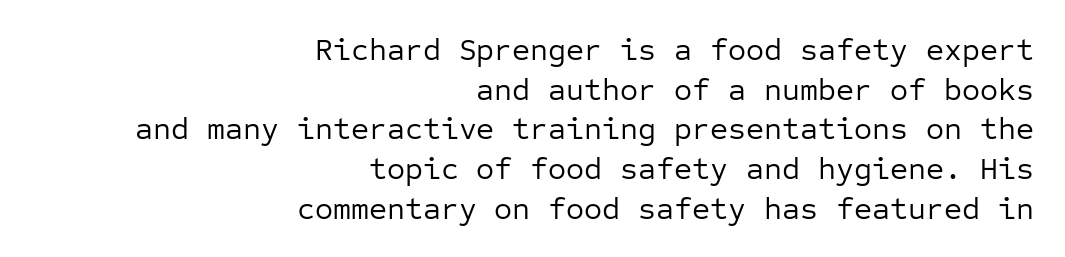
Underline: absent. The characters display no serif detailing; their extremities are plain. Is this a fixed-width face? Yes — each glyph sits in an identical cell. Tracking here is standard; glyphs follow each other at the usual distance.
